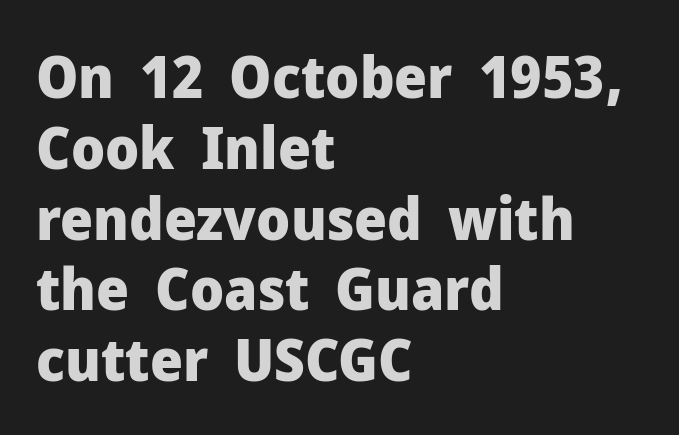
The image shows 58 px heavy sans-serif type, upright; set left-aligned, line spacing 1.22x, normal letter spacing, not underlined; low stroke contrast and a medium x-height.
